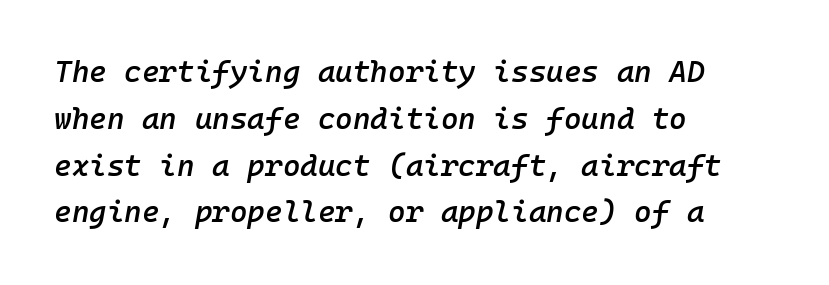
Does the leading feel generous? No, just average. Notice how the passage keeps a crisp vertical edge on the left only. These words are printed semibold, heavier than regular yet not bold. Compared with typical body copy, the letter spacing here is the same. Rendered with sloped, italic letterforms. Decoration check: the copy has no underline.
